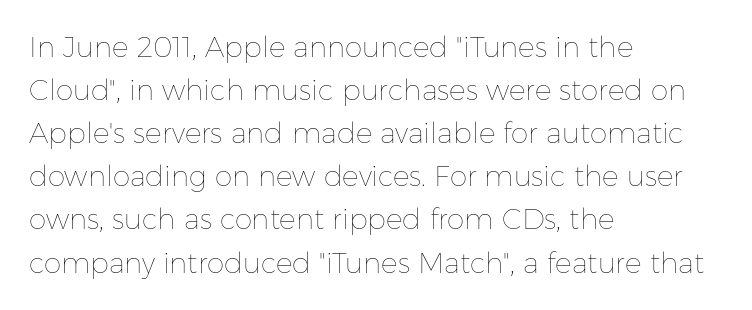
The image shows 28 px thin type, upright; set left-aligned, normal line spacing (1.54x), normal letter spacing, not underlined; low stroke contrast and a medium x-height.
